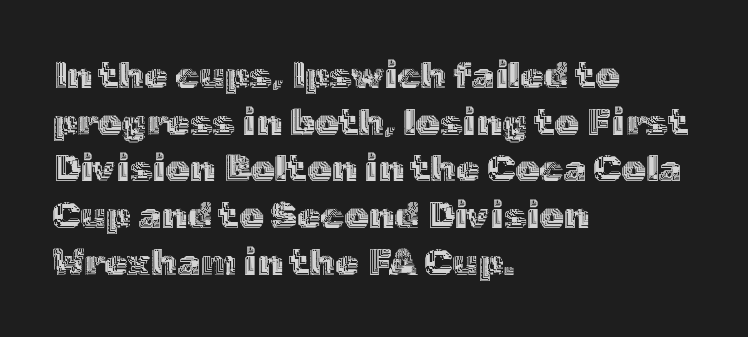
Type without underlining. Vertical strokes here are truly vertical. Each letter keeps its own natural width here, so spacing adapts to shape. Line beginnings align vertically; line endings do not.
